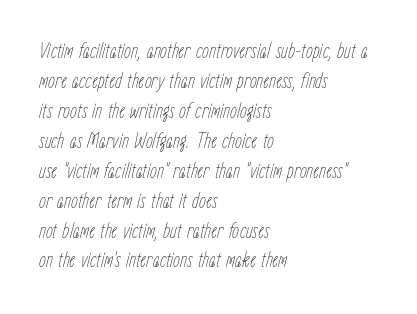
The image shows 22 px text type, italic (leaning right); set left-aligned, normal line spacing (1.36x), normal letter spacing, not underlined.
